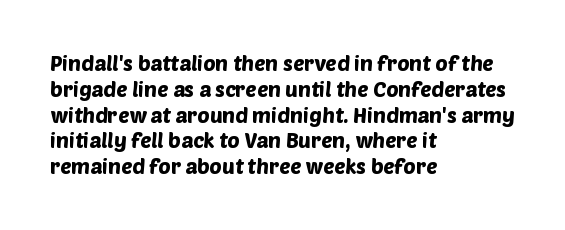
You could call the tracking neutral — neither tight nor loose. The glyphs are unaccompanied by any horizontal stroke below them. Each line starts at the same left margin while the right side varies.
